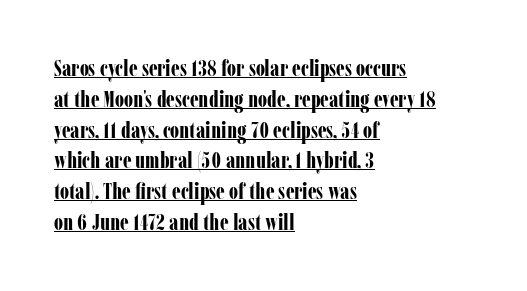
{"italic": "no", "bold": "yes", "underline": "yes", "align": "left", "line_spacing": "normal", "line_spacing_ratio": 1.34, "letter_spacing": "normal", "letter_spacing_em": 0.0, "glyph_px": 23}
